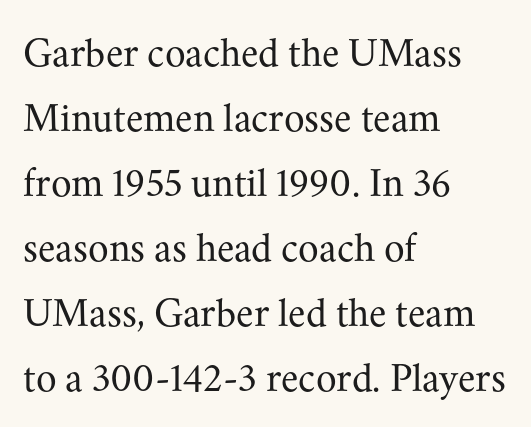
Q: Is the text bold? A: No.
Q: Is the text italic (slanted)? A: No, it is upright.
Q: Is the typeface a serif or a sans-serif typeface? A: Serif.
Q: Is the text underlined? A: No.
Q: How is the paragraph aligned? A: Left-aligned.
Q: Is the spacing between letters normal or unusually wide? A: Normal.
Q: Is the spacing between lines tight, normal or loose? A: Normal.
Q: Width (condensed, normal, or wide)? A: Normal.
Q: Stroke contrast? A: Medium.
Q: x-height? A: Small.
Q: Monospaced? A: No.
